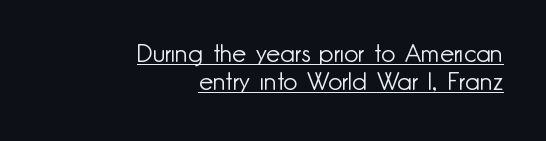
The image shows 25 px text type, upright; set right-aligned, tight line spacing (1.14x), normal letter spacing, underlined.
